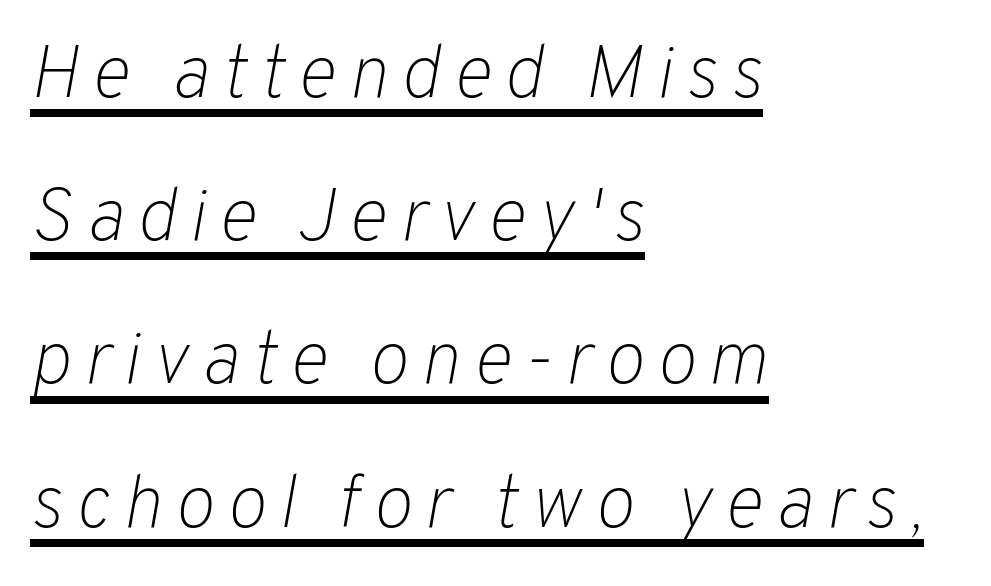
Q: Is the text bold? A: No.
Q: Is the text italic (slanted)? A: Yes, it leans right by about 10 degrees.
Q: Is the text underlined? A: Yes.
Q: How is the paragraph aligned? A: Left-aligned.
Q: Is the spacing between lines tight, normal or loose? A: Loose.
Q: Width (condensed, normal, or wide)? A: Normal.
Q: Stroke contrast? A: Low.
Q: x-height? A: Medium.
Q: Monospaced? A: No.
